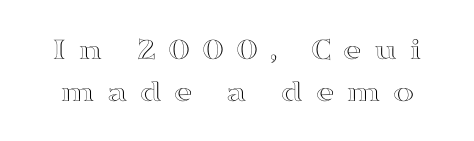
Think of a printed novel: that variable character pitch is what you see here. The gap between lines stays unmarked. Summary of vertical rhythm: regular, with standard interline spacing. The typography opts for an upright posture over an oblique one. The line texture is sparse and dotted thanks to wide tracking.
